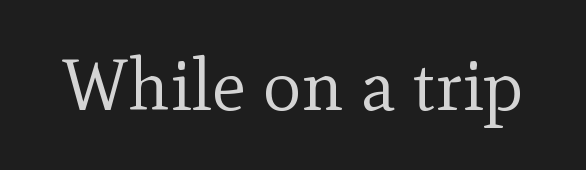
The image shows 72 px regular-weight serif type, upright; set normal letter spacing, not underlined; a small x-height.
